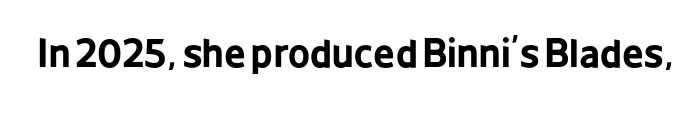
Anything drawn beneath the words? Only blank space. The rendering uses natural spacing where letterforms have individual widths. The typography opts for an upright posture over an oblique one. This sample uses a sans-serif face. Is the type bold? Yes — the strokes are clearly thick and heavy. Nothing unusual about the tracking: characters are spaced as the font intends.
